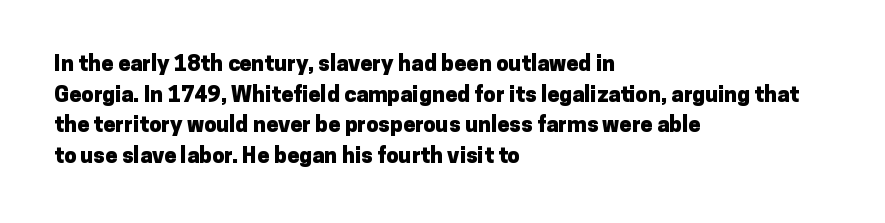
Q: Is the text bold? A: Yes.
Q: Is the text italic (slanted)? A: No, it is upright.
Q: Is the text underlined? A: No.
Q: How is the paragraph aligned? A: Left-aligned.
Q: Is the spacing between letters normal or unusually wide? A: Normal.
Q: Is the spacing between lines tight, normal or loose? A: Normal.
